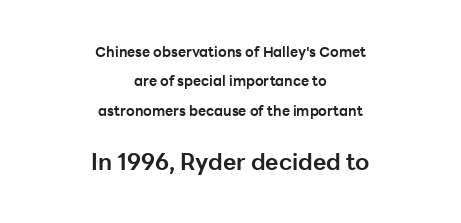
Q: Is the text bold? A: Yes.
Q: Is the text italic (slanted)? A: No, it is upright.
Q: Is the text underlined? A: No.
Q: How is the paragraph aligned? A: Centered.
Q: Is the spacing between letters normal or unusually wide? A: Normal.
Q: Is the spacing between lines tight, normal or loose? A: Loose.
Q: Which block of text is set in a larger size, the first (top) or the second (bottom)? A: The second (bottom) one.
